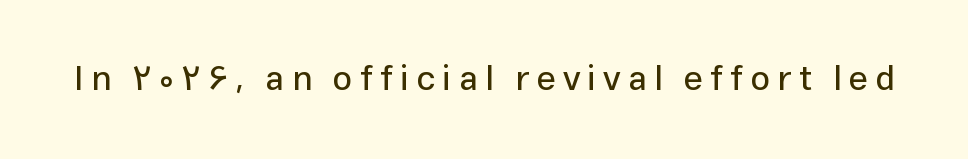
The image shows 35 px sans-serif type, upright; set unusually wide letter spacing (+0.2 em), not underlined; low stroke contrast and a medium x-height.
